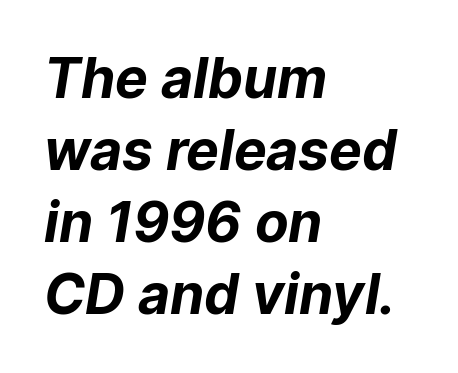
The image shows 55 px bold sans-serif type; set left-aligned, normal line spacing (1.31x), normal letter spacing, not underlined; low stroke contrast and a medium x-height.
